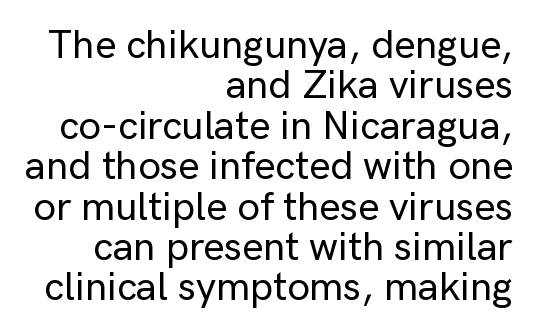
Q: Is the text italic (slanted)? A: No, it is upright.
Q: Is the typeface a serif or a sans-serif typeface? A: Sans-serif.
Q: Is the text underlined? A: No.
Q: How is the paragraph aligned? A: Right-aligned.
Q: Is the spacing between letters normal or unusually wide? A: Normal.
Q: Is the spacing between lines tight, normal or loose? A: Tight.
Q: Width (condensed, normal, or wide)? A: Normal.
Q: Stroke contrast? A: Low.
Q: x-height? A: Medium.
Q: Monospaced? A: No.
